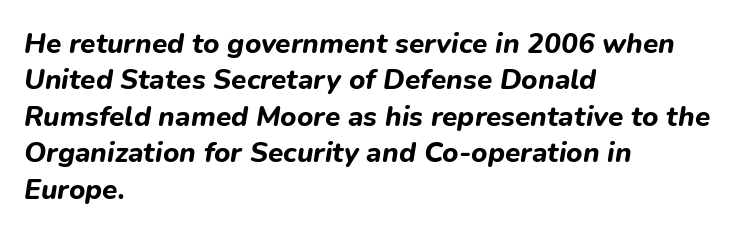
{"italic": "yes", "lean": "right", "slant_degrees": 9, "bold": "yes", "weight": "bold", "width": "normal", "stroke_contrast": "low", "x_height": "medium", "monospaced": "no", "underline": "no", "align": "left", "line_spacing": "normal", "line_spacing_ratio": 1.3, "letter_spacing": "normal", "letter_spacing_em": 0.0, "glyph_px": 28}
